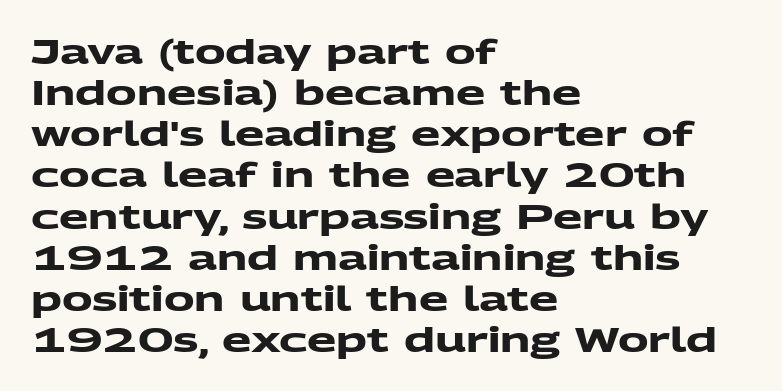
The image shows 34 px heavy, wide sans-serif type; set left-aligned, line spacing 1.21x, normal letter spacing, not underlined; medium stroke contrast and a medium x-height.
